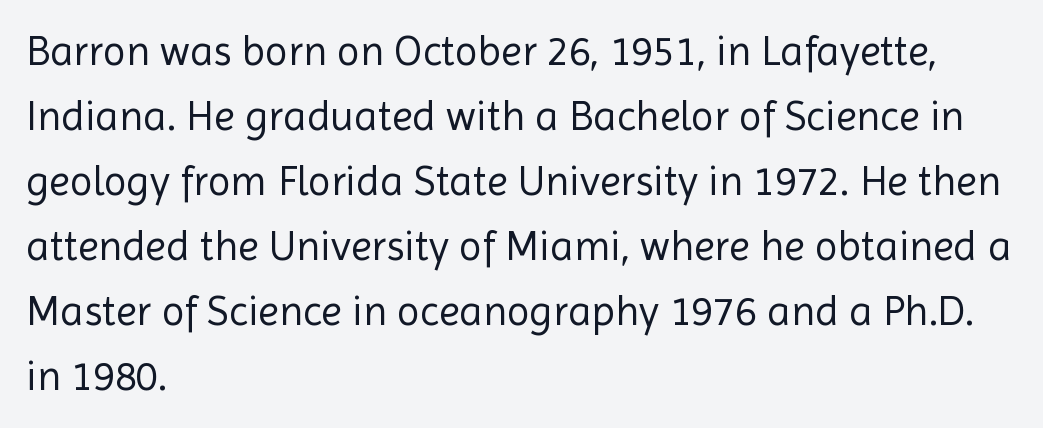
Q: Is the text bold? A: No.
Q: Is the text italic (slanted)? A: No, it is upright.
Q: Is the typeface a serif or a sans-serif typeface? A: Sans-serif.
Q: Is the text underlined? A: No.
Q: How is the paragraph aligned? A: Left-aligned.
Q: Is the spacing between letters normal or unusually wide? A: Normal.
Q: Is the spacing between lines tight, normal or loose? A: Normal.
Q: Width (condensed, normal, or wide)? A: Normal.
Q: x-height? A: Medium.
Q: Monospaced? A: No.
